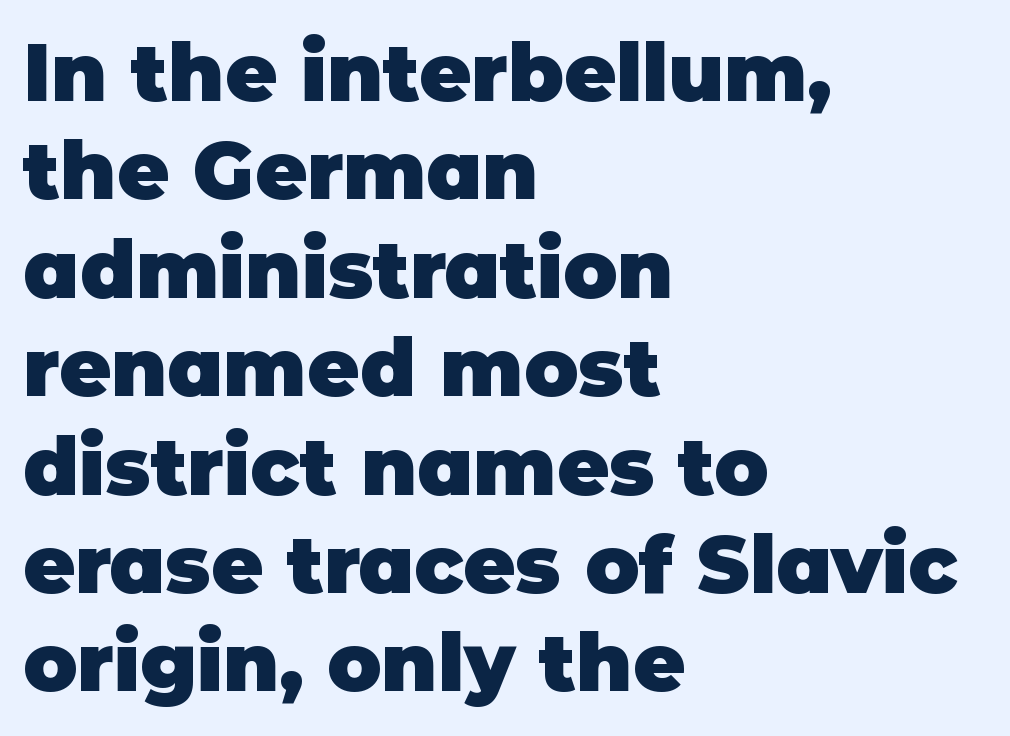
Q: Is the text bold? A: Yes.
Q: Is the text italic (slanted)? A: No, it is upright.
Q: Is the typeface a serif or a sans-serif typeface? A: Sans-serif.
Q: Is the text underlined? A: No.
Q: How is the paragraph aligned? A: Left-aligned.
Q: Is the spacing between letters normal or unusually wide? A: Normal.
Q: Width (condensed, normal, or wide)? A: Normal.
Q: Stroke contrast? A: Low.
Q: x-height? A: Large.
Q: Monospaced? A: No.
